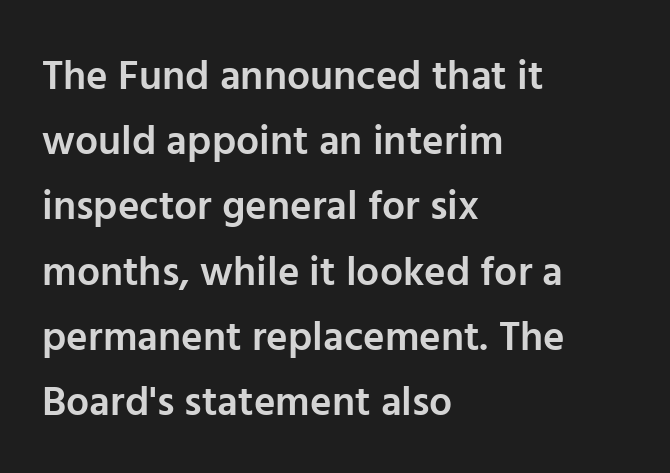
The image shows 41 px semibold sans-serif type, upright; set left-aligned, normal line spacing (1.59x), normal letter spacing, not underlined; low stroke contrast and a medium x-height.
